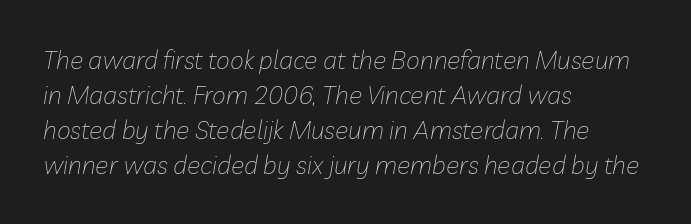
The image shows 25 px text type, italic (leaning right); set left-aligned, normal line spacing (1.4x), normal letter spacing, not underlined.
